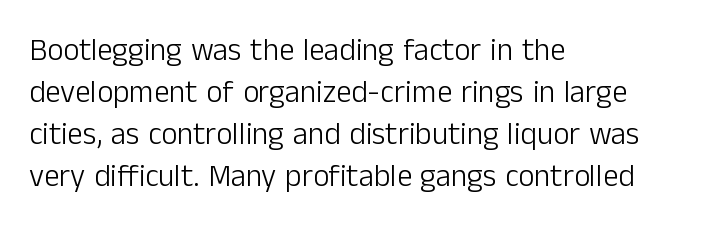
{"serif": "no", "italic": "no", "bold": "no", "weight": "light", "width": "normal", "stroke_contrast": "low", "x_height": "medium", "monospaced": "no", "underline": "no", "align": "left", "line_spacing": "normal", "line_spacing_ratio": 1.35, "letter_spacing": "normal", "letter_spacing_em": 0.0, "glyph_px": 31}
